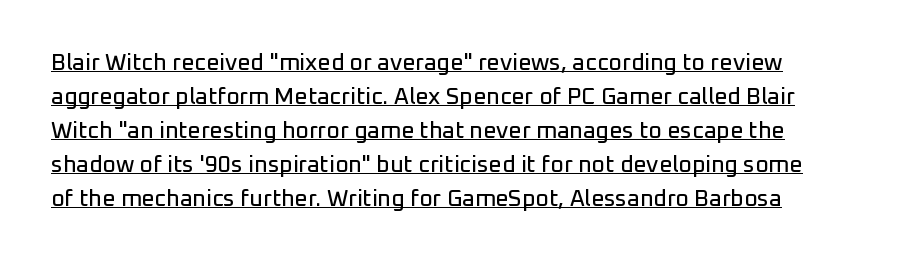
Check the space under the baseline: a stroke is drawn there. Here the glyphs are tracked normally, forming tight word shapes. In terms of leading, this rendering sits right in the middle. The lettering stays uniformly vertical, giving the passage a roman look.
